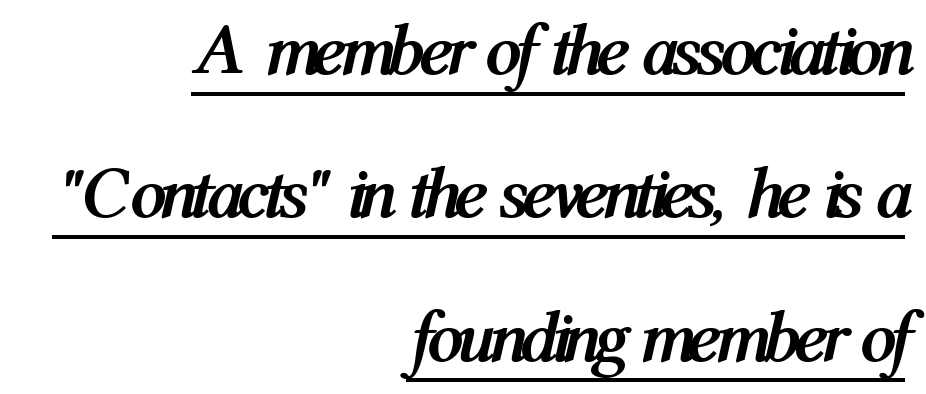
Q: Is the text bold? A: Yes.
Q: Is the text italic (slanted)? A: Yes, it leans right by about 12 degrees.
Q: Is the text underlined? A: Yes.
Q: How is the paragraph aligned? A: Right-aligned.
Q: Is the spacing between letters normal or unusually wide? A: Normal.
Q: Is the spacing between lines tight, normal or loose? A: Loose.
Q: Width (condensed, normal, or wide)? A: Condensed.
Q: Stroke contrast? A: Medium.
Q: x-height? A: Medium.
Q: Monospaced? A: No.
